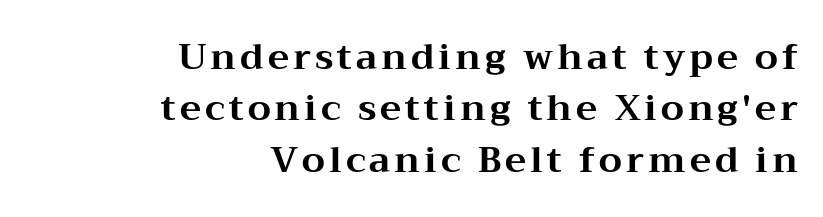
Q: Is the text bold? A: Yes.
Q: Is the text italic (slanted)? A: No, it is upright.
Q: Is the typeface a serif or a sans-serif typeface? A: Serif.
Q: Is the text underlined? A: No.
Q: How is the paragraph aligned? A: Right-aligned.
Q: Is the spacing between lines tight, normal or loose? A: Normal.
Q: Width (condensed, normal, or wide)? A: Wide.
Q: Stroke contrast? A: Medium.
Q: x-height? A: Medium.
Q: Monospaced? A: No.
